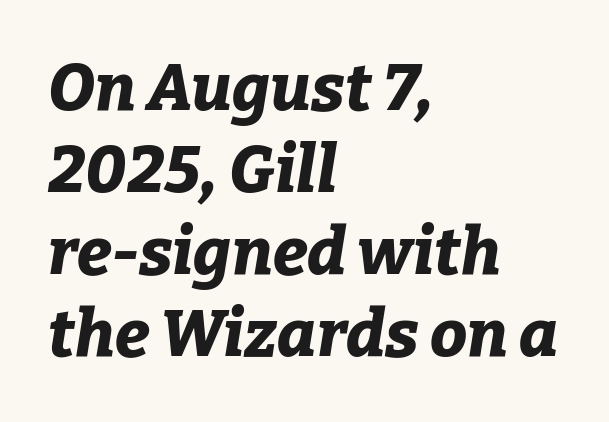
The image shows 66 px bold type, italic (leaning right); set left-aligned, line spacing 1.24x, normal letter spacing, not underlined; low stroke contrast and a medium x-height.
